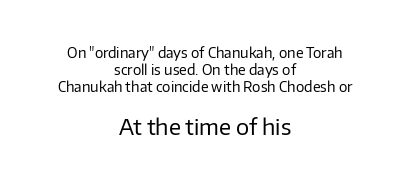
Q: Is the text bold? A: No.
Q: Is the text italic (slanted)? A: No, it is upright.
Q: Is the text underlined? A: No.
Q: How is the paragraph aligned? A: Centered.
Q: Is the spacing between letters normal or unusually wide? A: Normal.
Q: Which block of text is set in a larger size, the first (top) or the second (bottom)? A: The second (bottom) one.
